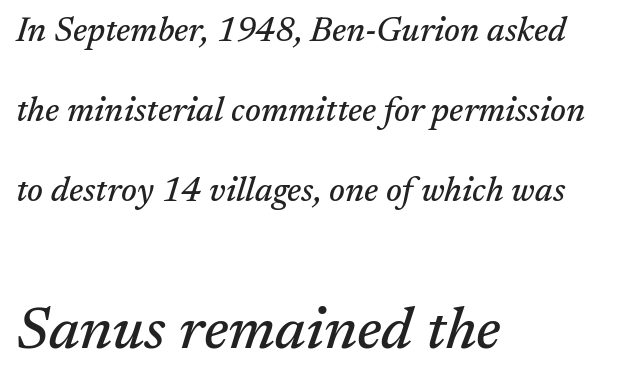
Descenders are the only things crossing below the line. Italic? Definitely — the glyphs are oblique. Type style note: has serifs. Type size steps up from the first block to the second. The rendering anchors every line to the left-hand side.
